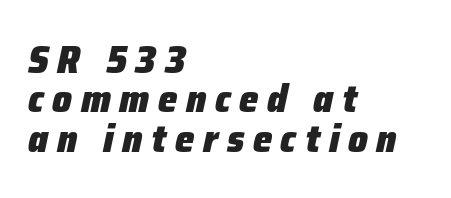
Varying glyph widths throughout — classic text-font behaviour. Line beginnings align vertically; line endings do not. Yep, that's italic — everything's leaning. You'd pick this weight for a headline — it's a proper bold. Plain, unruled lines of type. Students, observe: this is what under-led, compact text looks like.
